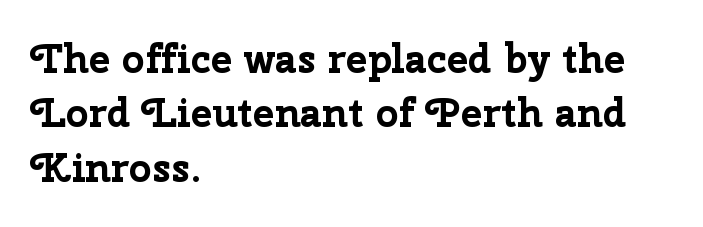
The paragraph has a hard left edge and a soft right edge. Here the glyphs are tracked normally, forming tight word shapes. Each letter keeps its own natural width here, so spacing adapts to shape. The typesetting leans heavy: a genuine bold. Does the type have serifs? No, each stem ends abruptly.
